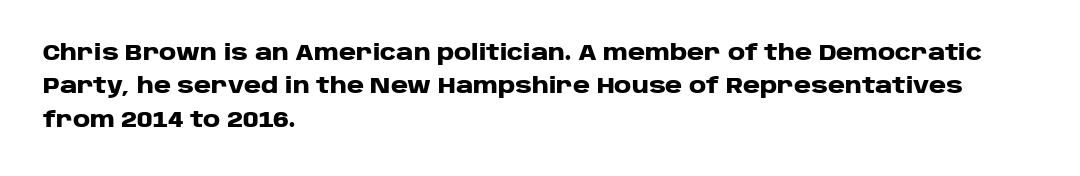
Q: Is the text bold? A: Yes.
Q: Is the text italic (slanted)? A: No, it is upright.
Q: Is the text underlined? A: No.
Q: How is the paragraph aligned? A: Left-aligned.
Q: Is the spacing between letters normal or unusually wide? A: Normal.
Q: Is the spacing between lines tight, normal or loose? A: Normal.
